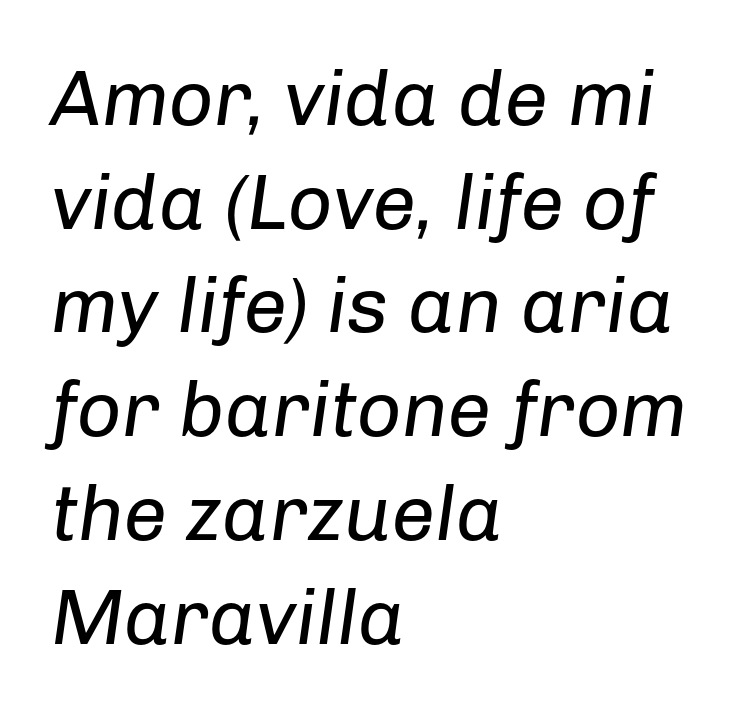
Q: Is the text bold? A: No.
Q: Is the text italic (slanted)? A: Yes, it leans right by about 8 degrees.
Q: Is the text underlined? A: No.
Q: How is the paragraph aligned? A: Left-aligned.
Q: Is the spacing between letters normal or unusually wide? A: Normal.
Q: Is the spacing between lines tight, normal or loose? A: Normal.
Q: Width (condensed, normal, or wide)? A: Normal.
Q: Stroke contrast? A: Low.
Q: x-height? A: Medium.
Q: Monospaced? A: No.
